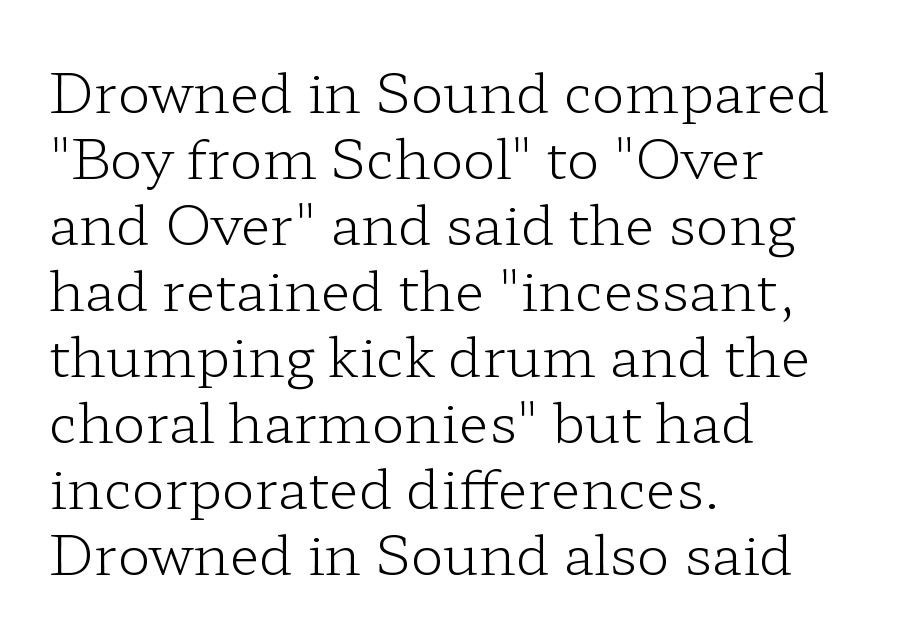
{"serif": "yes", "italic": "no", "bold": "no", "weight": "light", "width": "wide", "stroke_contrast": "low", "x_height": "medium", "monospaced": "no", "underline": "no", "align": "left", "line_spacing_ratio": 1.2, "letter_spacing": "normal", "letter_spacing_em": 0.0, "glyph_px": 55}
